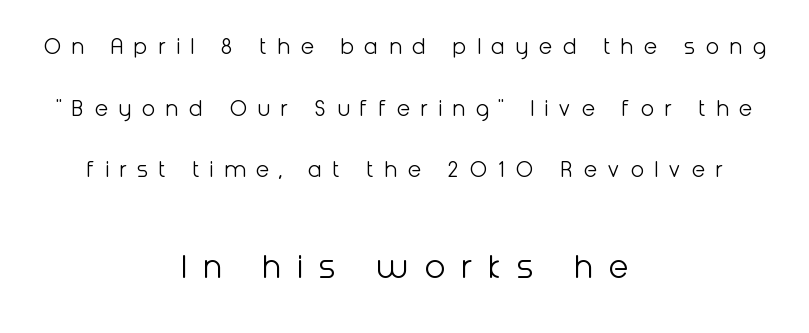
{"serif": "no", "italic": "no", "bold": "no", "weight": "light", "width": "normal", "stroke_contrast": "low", "x_height": "medium", "monospaced": "no", "underline": "no", "align": "center", "line_spacing": "loose", "line_spacing_ratio": 2.47, "letter_spacing": "wide", "letter_spacing_em": 0.41, "larger_block": "second", "size_ratio": 1.52, "glyph_px": 38}
